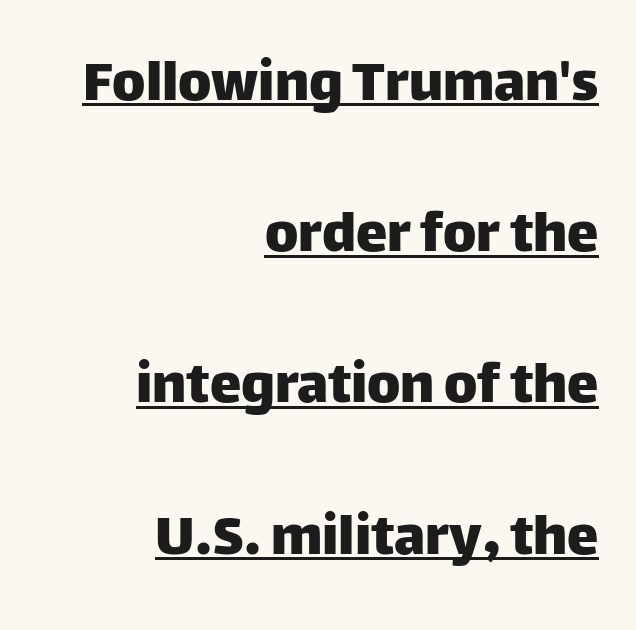
{"serif": "no", "italic": "no", "width": "normal", "stroke_contrast": "low", "x_height": "large", "monospaced": "no", "underline": "yes", "align": "right", "line_spacing": "loose", "line_spacing_ratio": 2.4, "letter_spacing": "normal", "letter_spacing_em": 0.0, "glyph_px": 63}
